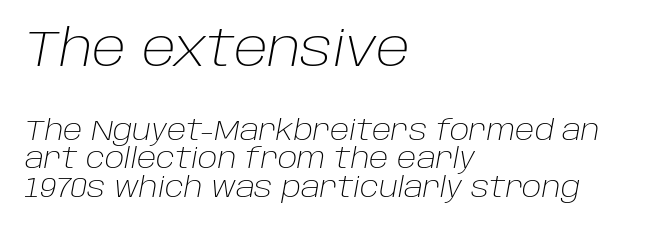
Q: Is the text bold? A: No.
Q: Is the text italic (slanted)? A: Yes, it leans right by about 10 degrees.
Q: Is the text underlined? A: No.
Q: How is the paragraph aligned? A: Left-aligned.
Q: Is the spacing between letters normal or unusually wide? A: Normal.
Q: Is the spacing between lines tight, normal or loose? A: Tight.
Q: Which block of text is set in a larger size, the first (top) or the second (bottom)? A: The first (top) one.
Q: Width (condensed, normal, or wide)? A: Normal.
Q: Stroke contrast? A: Low.
Q: x-height? A: Large.
Q: Monospaced? A: No.
